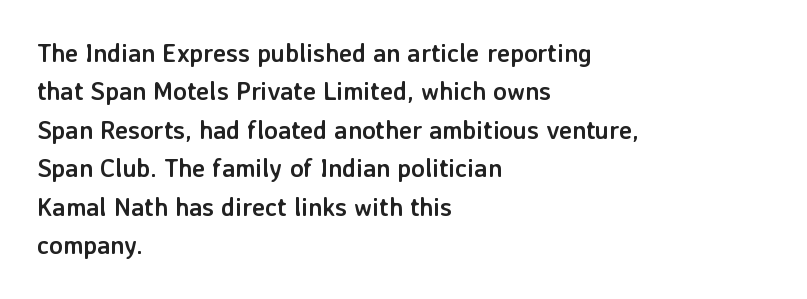
Here the glyphs are tracked normally, forming tight word shapes. Does the weight exceed regular? Yes, all the way to bold. The text block is weighted toward the left margin, trailing off unevenly rightward. Style check: upright. Notice how descenders clear the ascenders below comfortably — that's standard leading. Glance below the letters and you will spot only blank space.
